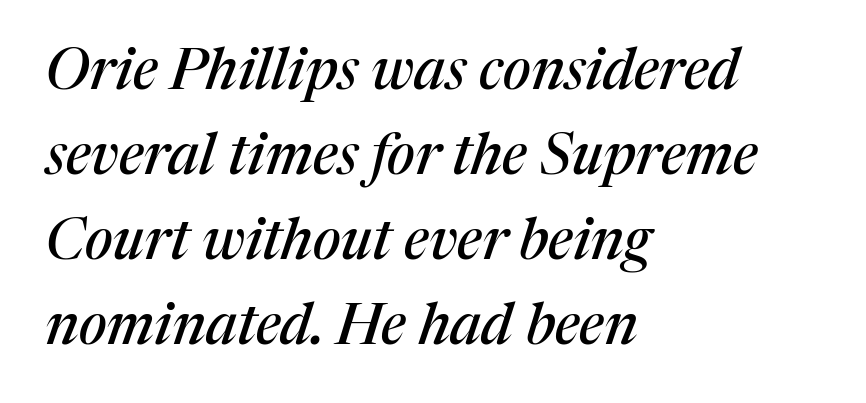
The image shows 57 px serif type, italic (leaning right); set left-aligned, normal line spacing (1.49x), normal letter spacing, not underlined; medium stroke contrast and a medium x-height.
